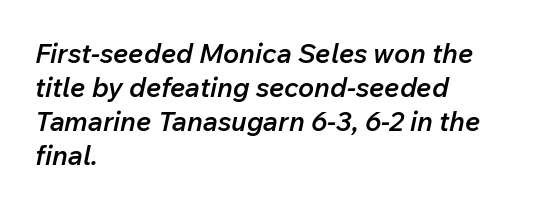
Q: Is the text bold? A: Semi-bold.
Q: Is the text italic (slanted)? A: Yes, it leans right by about 12 degrees.
Q: Is the text underlined? A: No.
Q: How is the paragraph aligned? A: Left-aligned.
Q: Is the spacing between letters normal or unusually wide? A: Normal.
Q: Is the spacing between lines tight, normal or loose? A: Normal.
